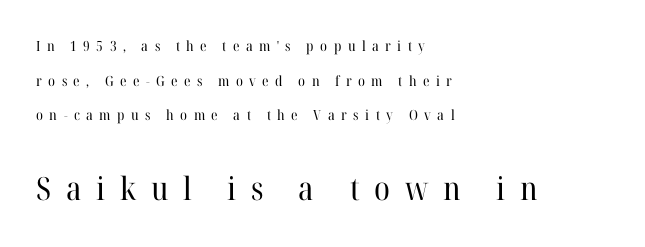
The image shows 32 px regular-weight serif type, upright; set left-aligned, loose line spacing (2.47x), unusually wide letter spacing (+0.46 em), not underlined; the second (bottom) block is 2.29x larger; high stroke contrast and a medium x-height.
